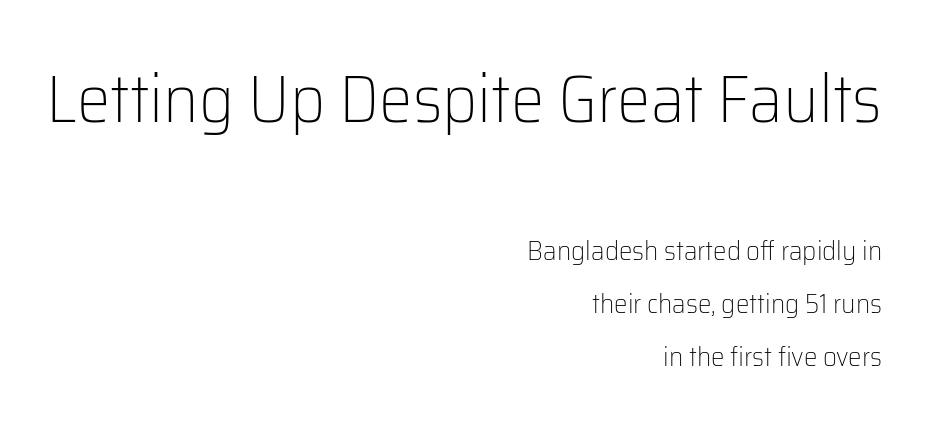
Q: Is the text bold? A: No.
Q: Is the text italic (slanted)? A: No, it is upright.
Q: Is the typeface a serif or a sans-serif typeface? A: Sans-serif.
Q: Is the text underlined? A: No.
Q: How is the paragraph aligned? A: Right-aligned.
Q: Is the spacing between letters normal or unusually wide? A: Normal.
Q: Is the spacing between lines tight, normal or loose? A: Loose.
Q: Which block of text is set in a larger size, the first (top) or the second (bottom)? A: The first (top) one.
Q: Width (condensed, normal, or wide)? A: Normal.
Q: Stroke contrast? A: Low.
Q: x-height? A: Medium.
Q: Monospaced? A: No.
